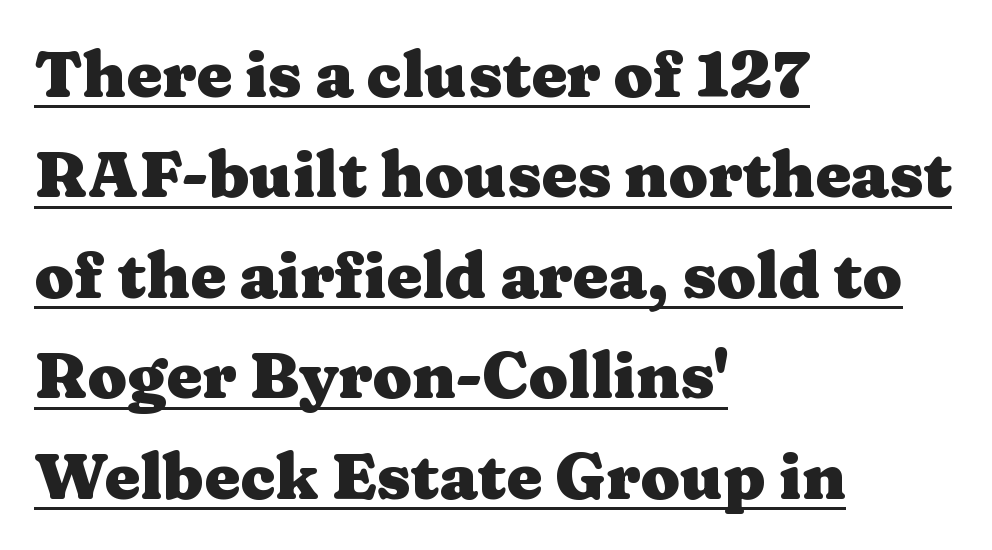
The image shows 64 px heavy, wide serif type, upright; set left-aligned, normal line spacing (1.57x), normal letter spacing, underlined; medium stroke contrast and a medium x-height.
